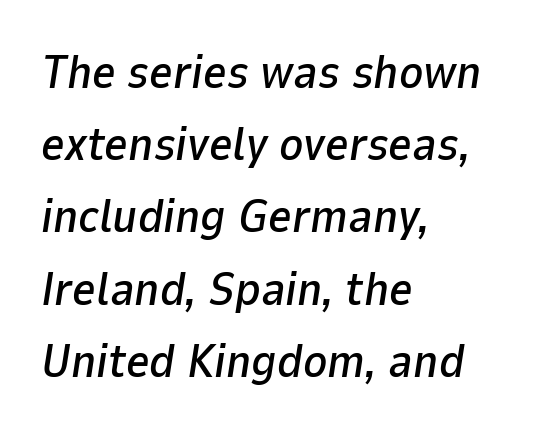
The image shows 46 px text type, italic (leaning right); set left-aligned, normal line spacing (1.57x), normal letter spacing, not underlined; low stroke contrast and a medium x-height.
